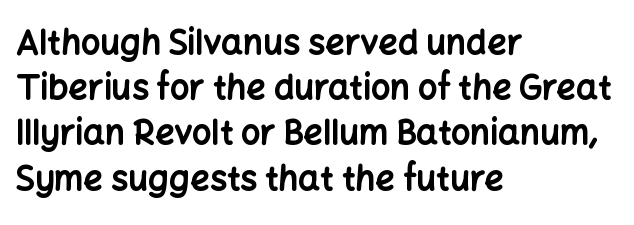
The image shows 34 px bold sans-serif type, upright; set left-aligned, normal line spacing (1.33x), normal letter spacing, not underlined; low stroke contrast and a medium x-height.
